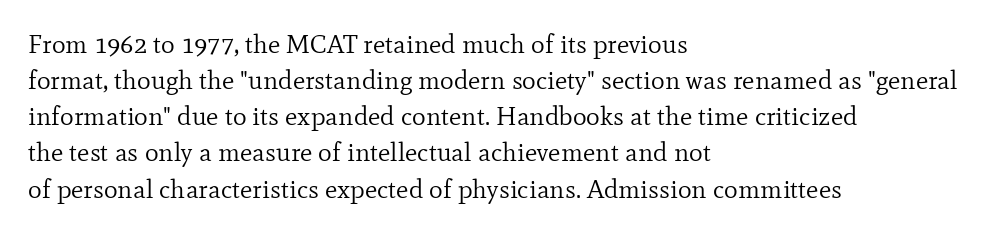
The image shows 26 px text type, upright; set left-aligned, normal line spacing (1.39x), normal letter spacing, not underlined.
